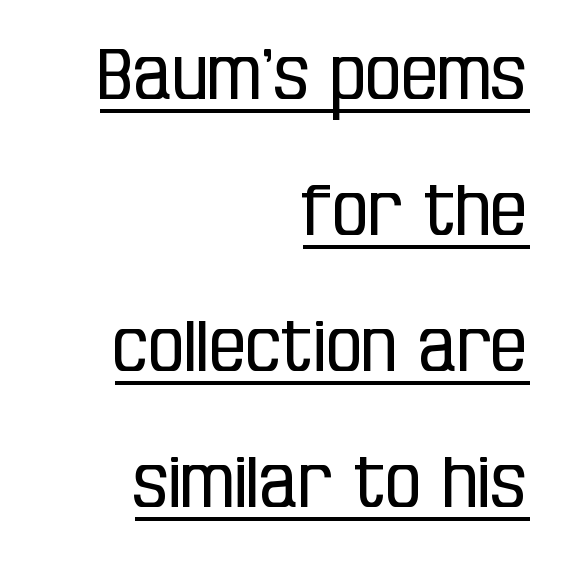
The image shows 72 px regular-weight, condensed sans-serif type, upright; set right-aligned, line spacing 1.89x, normal letter spacing, underlined; low stroke contrast and a large x-height.
